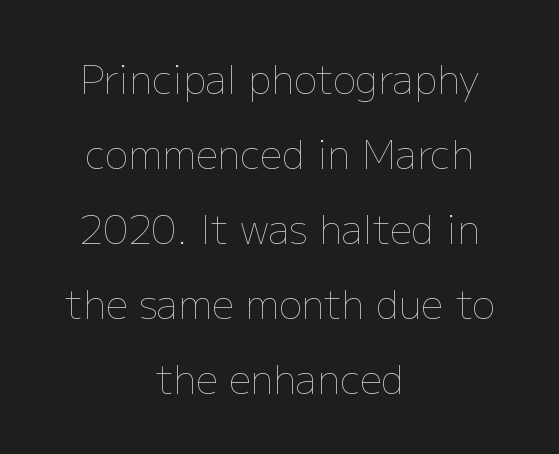
The image shows 39 px thin type, upright; set centered, loose line spacing (1.92x), normal letter spacing, not underlined; low stroke contrast and a medium x-height.
